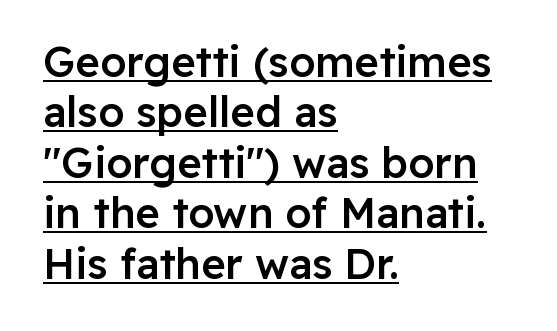
The image shows 42 px semibold sans-serif type, upright; set left-aligned, line spacing 1.2x, normal letter spacing, underlined; low stroke contrast and a medium x-height.
